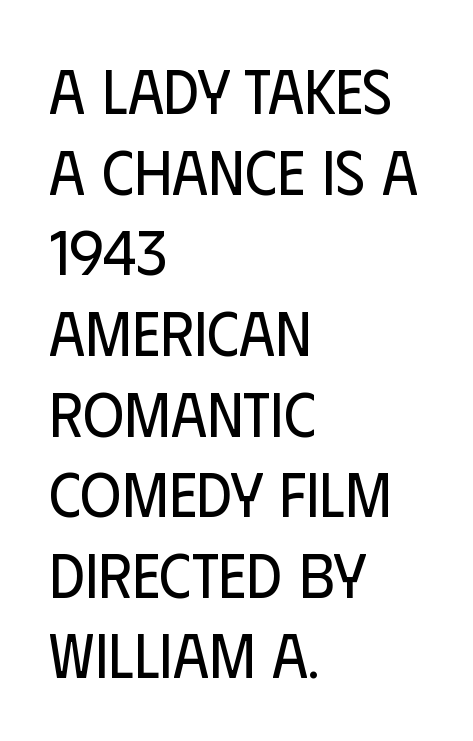
{"serif": "no", "italic": "no", "bold": "no", "weight": "regular", "width": "condensed", "stroke_contrast": "low", "x_height": "large", "monospaced": "no", "underline": "no", "align": "left", "line_spacing": "normal", "line_spacing_ratio": 1.28, "letter_spacing": "normal", "letter_spacing_em": 0.0, "glyph_px": 63}
